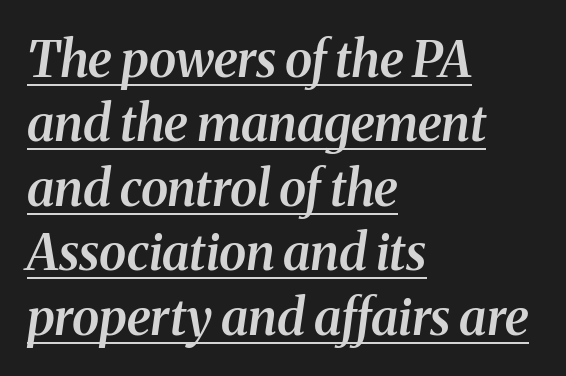
Note the varied advance widths — an 'i' is clearly narrower than an 'm'. I'd describe the lettering as semibold — firm but not a full bold. The passage shown stacks its lines at a standard gap. Reading down the block, your eye returns to a fixed left position each line. A rule runs beneath these lines of type.
